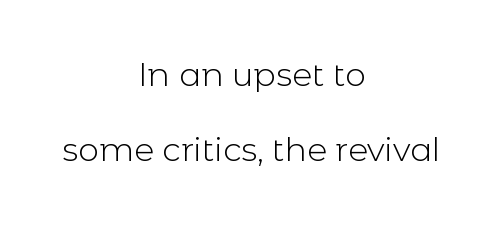
The image shows 33 px light sans-serif type, upright; set centered, loose line spacing (2.28x), normal letter spacing, not underlined; a medium x-height.
